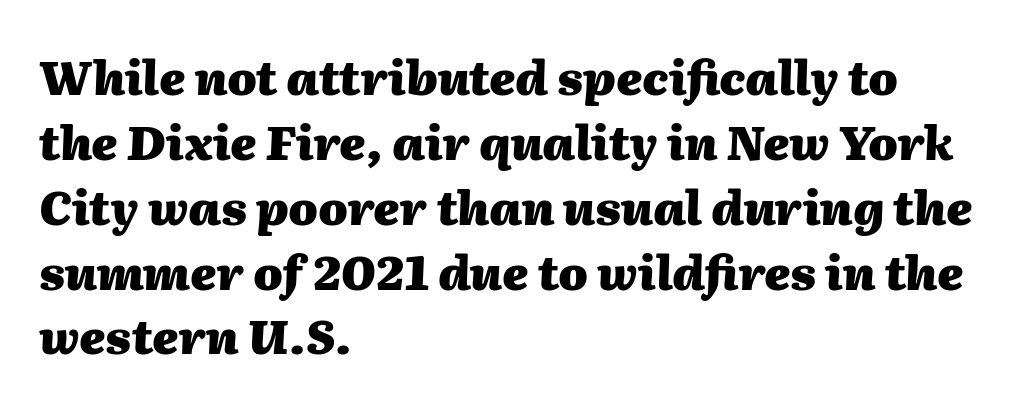
Q: Is the text bold? A: Yes.
Q: Is the text italic (slanted)? A: Yes, it leans right by about 2 degrees.
Q: Is the text underlined? A: No.
Q: How is the paragraph aligned? A: Left-aligned.
Q: Is the spacing between letters normal or unusually wide? A: Normal.
Q: Is the spacing between lines tight, normal or loose? A: Normal.
Q: Width (condensed, normal, or wide)? A: Normal.
Q: Stroke contrast? A: Medium.
Q: x-height? A: Medium.
Q: Monospaced? A: No.
